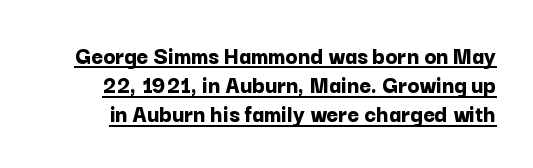
Q: Is the text bold? A: Yes.
Q: Is the text italic (slanted)? A: No, it is upright.
Q: Is the text underlined? A: Yes.
Q: Is the spacing between letters normal or unusually wide? A: Normal.
